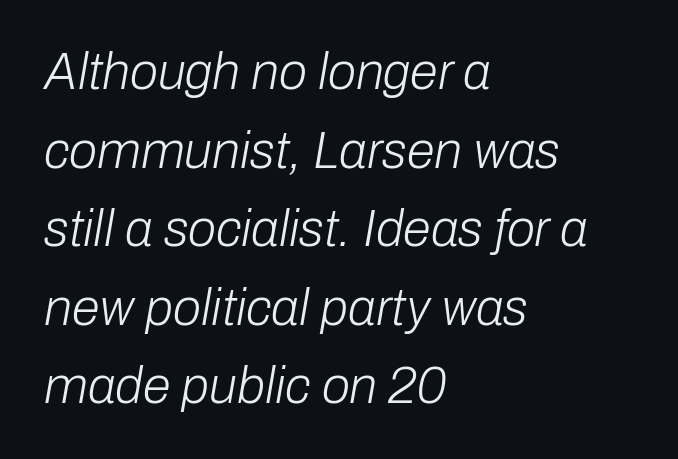
The image shows 51 px light type, italic (leaning right); set left-aligned, normal line spacing (1.54x), normal letter spacing, not underlined; low stroke contrast and a medium x-height.
